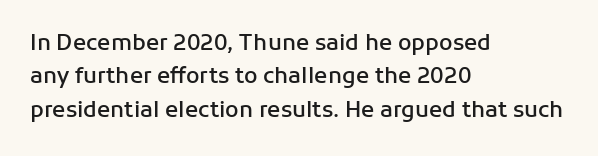
Rows of type keep a routine distance in the vertical direction. Default kerning and tracking; the words read as compact shapes. The font's upright variant was chosen for this text. As a designer I'd log this as weight 600, semibold. The string is rendered with underlining switched off.
